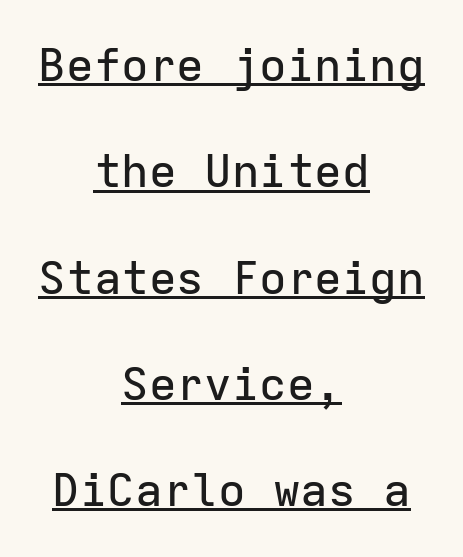
{"serif": "no", "italic": "no", "width": "normal", "stroke_contrast": "low", "x_height": "medium", "monospaced": "yes", "underline": "yes", "align": "center", "line_spacing": "loose", "line_spacing_ratio": 2.31, "letter_spacing": "normal", "letter_spacing_em": 0.0, "glyph_px": 46}
